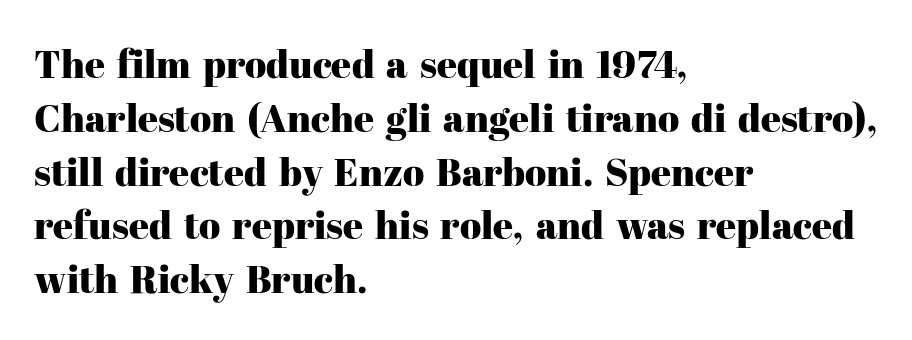
Q: Is the text italic (slanted)? A: No, it is upright.
Q: Is the typeface a serif or a sans-serif typeface? A: Serif.
Q: Is the text underlined? A: No.
Q: How is the paragraph aligned? A: Left-aligned.
Q: Is the spacing between letters normal or unusually wide? A: Normal.
Q: Is the spacing between lines tight, normal or loose? A: Normal.
Q: Width (condensed, normal, or wide)? A: Normal.
Q: Stroke contrast? A: High.
Q: x-height? A: Medium.
Q: Monospaced? A: No.
